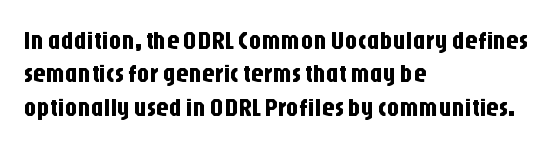
{"italic": "no", "underline": "no", "align": "left", "line_spacing": "normal", "line_spacing_ratio": 1.34, "letter_spacing": "normal", "letter_spacing_em": 0.0, "glyph_px": 25}
